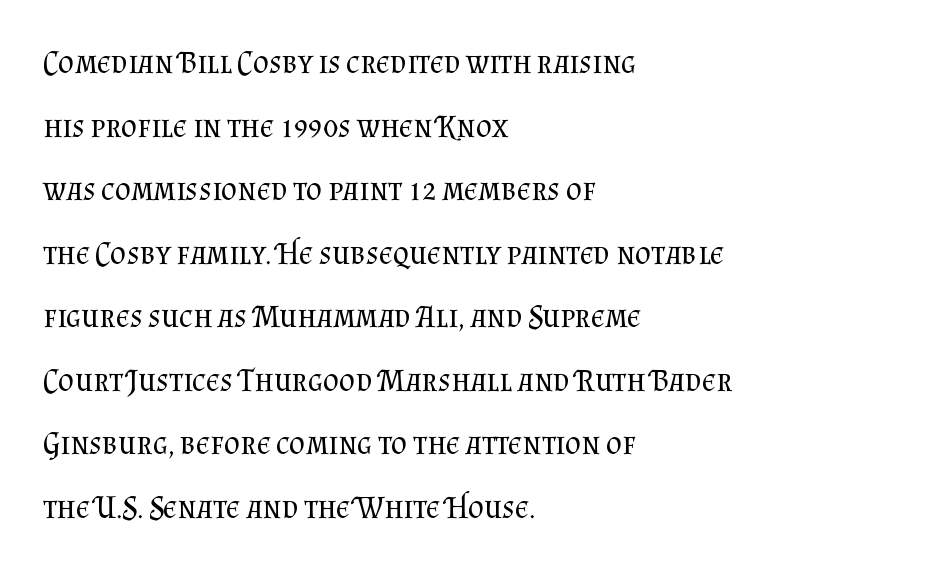
Classification — serif. Ascenders rise straight up at ninety degrees. Just letters on the line, the space beneath them empty. Nobody touched the tracking dial on this one.
